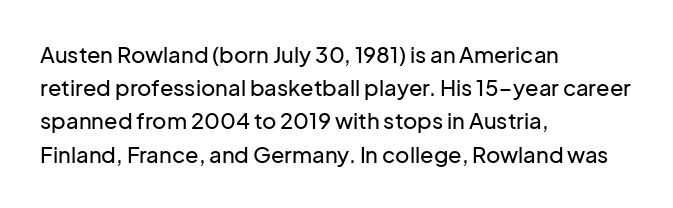
These lines keep a tight, regular rhythm from letter to letter. Vertical spacing — default. No word sits above an underline. The setting favours the left margin, as ordinary paragraphs usually do. The font's upright variant was chosen for this text.
